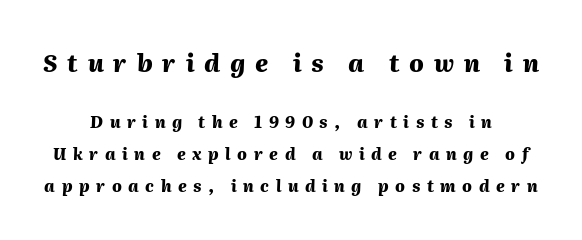
The image shows 24 px bold type, italic (leaning right); set loose line spacing (1.97x), unusually wide letter spacing (+0.41 em), not underlined; the first (top) block is 1.5x larger.
